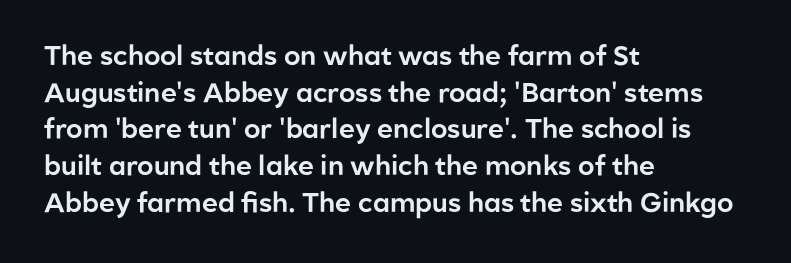
Alignment: flush left. The lettering stays uniformly vertical, giving the passage a roman look. The block of text has a typical density, with ordinary space between rows. Beneath every word, the page is bare. Compared with typical body copy, the letter spacing here is the same.
